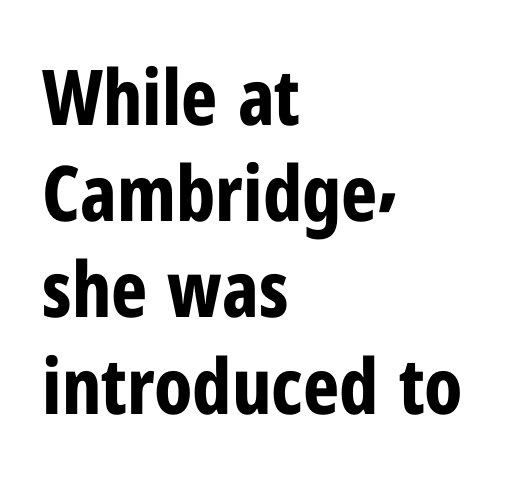
The image shows 77 px bold, condensed sans-serif type, upright; set left-aligned, normal line spacing (1.25x), normal letter spacing, not underlined; low stroke contrast and a medium x-height.
